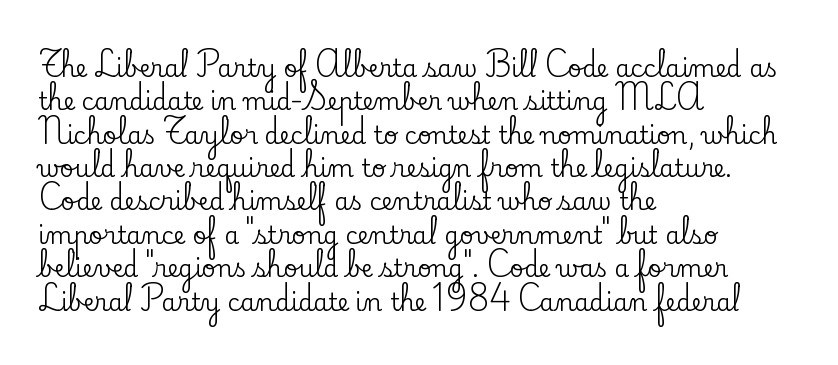
The image shows 24 px text type, upright; set left-aligned, normal line spacing (1.39x), normal letter spacing, not underlined.
